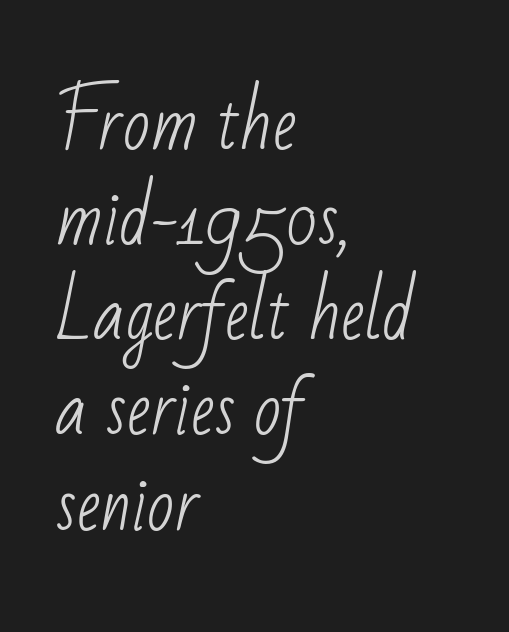
The image shows 71 px light, condensed sans-serif type; set left-aligned, normal line spacing (1.34x), normal letter spacing, not underlined; low stroke contrast and a small x-height.
